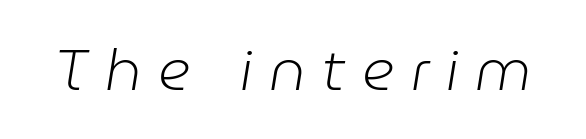
Q: Is the text bold? A: No.
Q: Is the text italic (slanted)? A: Yes, it leans right by about 9 degrees.
Q: Is the text underlined? A: No.
Q: Is the spacing between letters normal or unusually wide? A: Unusually wide.
Q: Width (condensed, normal, or wide)? A: Normal.
Q: Stroke contrast? A: Low.
Q: x-height? A: Medium.
Q: Monospaced? A: No.
